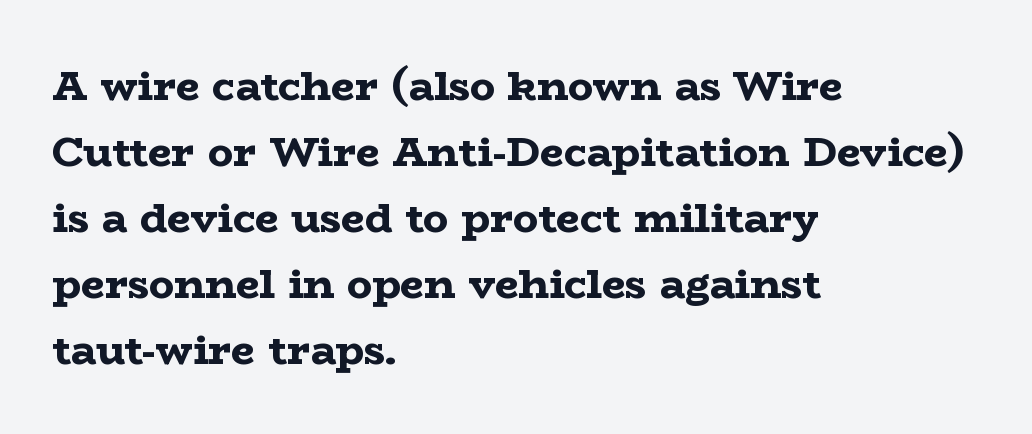
The image shows 42 px bold, wide serif type, upright; set left-aligned, normal line spacing (1.57x), normal letter spacing, not underlined; low stroke contrast and a medium x-height.
